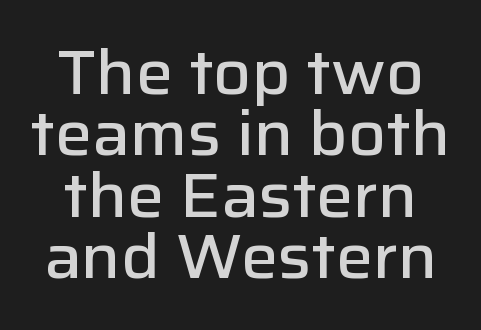
{"serif": "no", "italic": "no", "bold": "semi", "weight": "semibold", "width": "normal", "stroke_contrast": "low", "x_height": "medium", "monospaced": "no", "underline": "no", "align": "center", "line_spacing": "tight", "line_spacing_ratio": 0.99, "letter_spacing": "normal", "letter_spacing_em": 0.0, "glyph_px": 62}
